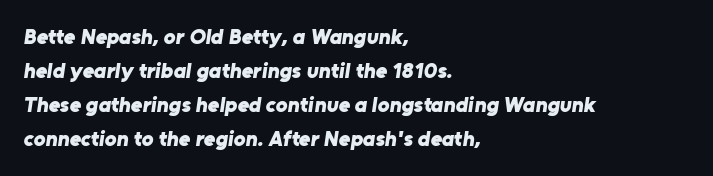
The image shows 22 px bold type; set left-aligned, normal line spacing (1.55x), normal letter spacing, not underlined.
